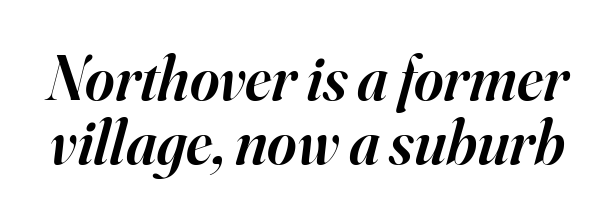
{"serif": "yes", "italic": "yes", "lean": "right", "slant_degrees": 16, "bold": "semi", "weight": "semibold", "width": "normal", "stroke_contrast": "high", "x_height": "small", "monospaced": "no", "underline": "no", "line_spacing": "tight", "line_spacing_ratio": 1.01, "letter_spacing": "normal", "letter_spacing_em": 0.0, "glyph_px": 63}
